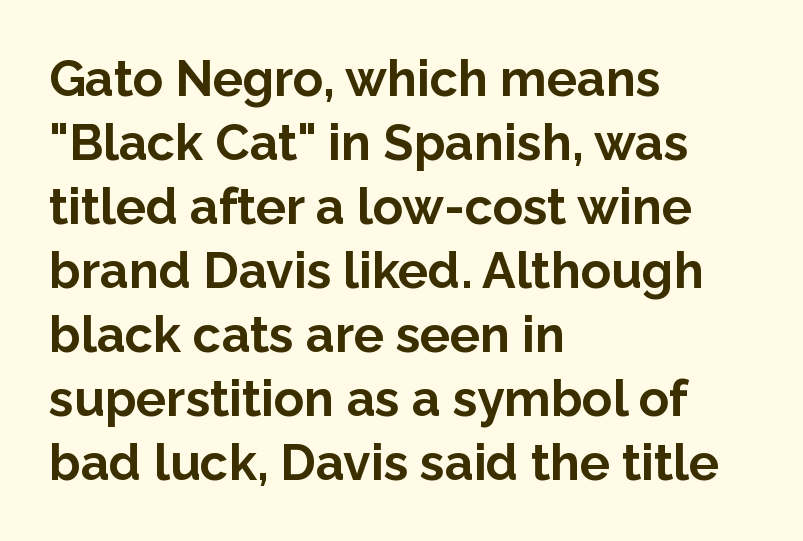
The image shows 50 px bold sans-serif type, upright; set left-aligned, normal line spacing (1.28x), normal letter spacing, not underlined; low stroke contrast and a medium x-height.
